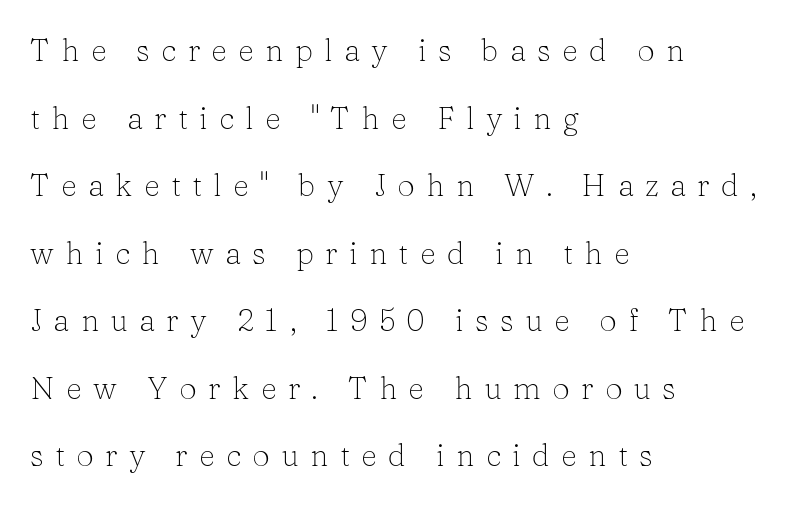
Q: Is the text bold? A: No.
Q: Is the text italic (slanted)? A: No, it is upright.
Q: Is the typeface a serif or a sans-serif typeface? A: Serif.
Q: Is the text underlined? A: No.
Q: How is the paragraph aligned? A: Left-aligned.
Q: Is the spacing between letters normal or unusually wide? A: Unusually wide.
Q: Is the spacing between lines tight, normal or loose? A: Loose.
Q: Width (condensed, normal, or wide)? A: Normal.
Q: Stroke contrast? A: Low.
Q: x-height? A: Medium.
Q: Monospaced? A: No.
